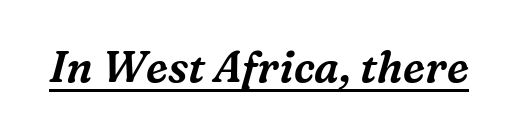
The image shows 43 px serif type, italic (leaning right); set normal letter spacing, underlined; medium stroke contrast and a medium x-height.
